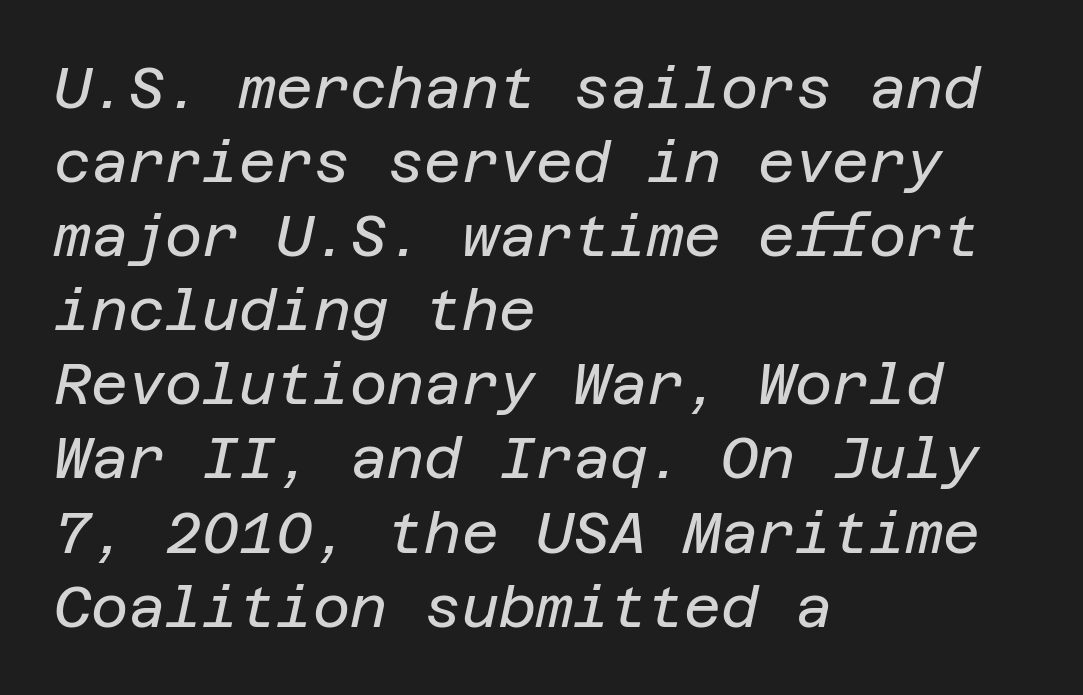
{"italic": "yes", "lean": "right", "slant_degrees": 12, "bold": "no", "weight": "regular", "width": "normal", "stroke_contrast": "low", "x_height": "large", "underline": "no", "align": "left", "line_spacing": "normal", "line_spacing_ratio": 1.3, "letter_spacing": "normal", "letter_spacing_em": 0.0, "glyph_px": 57}
